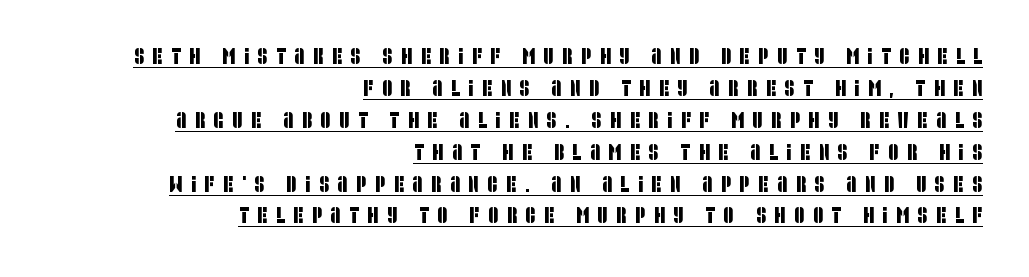
The image shows 22 px text type; set right-aligned, normal line spacing (1.45x), unusually wide letter spacing (+0.39 em), underlined.
